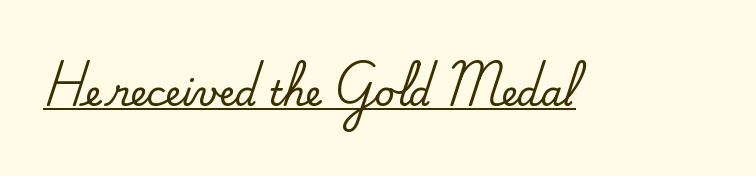
Q: Is the text italic (slanted)? A: Yes.
Q: Is the typeface a serif or a sans-serif typeface? A: Serif.
Q: Is the text underlined? A: Yes.
Q: Is the spacing between letters normal or unusually wide? A: Normal.
Q: Width (condensed, normal, or wide)? A: Normal.
Q: Stroke contrast? A: Medium.
Q: x-height? A: Small.
Q: Monospaced? A: No.
